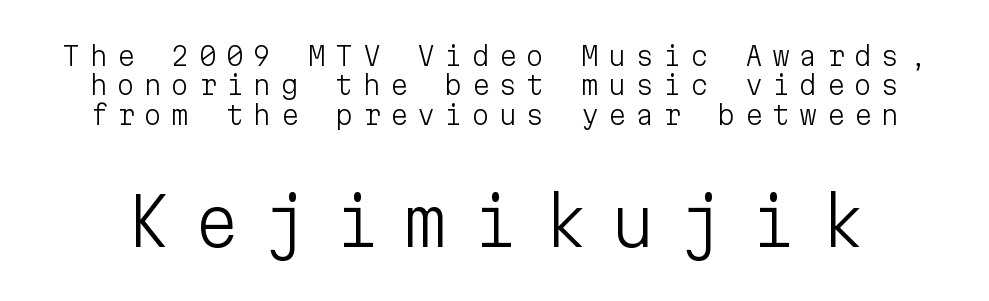
The image shows 66 px light sans-serif type, upright, monospaced; set tight line spacing (1.13x), unusually wide letter spacing (+0.35 em), not underlined; the second (bottom) block is 2.54x larger; low stroke contrast and a medium x-height.
